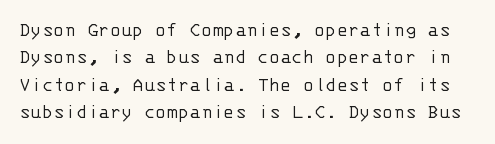
Q: Is the text bold? A: No.
Q: Is the text italic (slanted)? A: No, it is upright.
Q: Is the text underlined? A: No.
Q: Is the spacing between letters normal or unusually wide? A: Normal.
Q: Is the spacing between lines tight, normal or loose? A: Normal.
